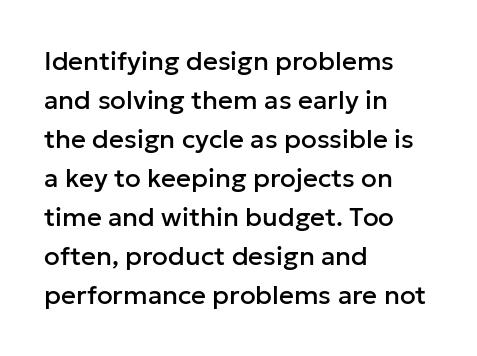
{"italic": "no", "underline": "no", "align": "left", "line_spacing": "normal", "line_spacing_ratio": 1.5, "letter_spacing": "normal", "letter_spacing_em": 0.0, "glyph_px": 26}
